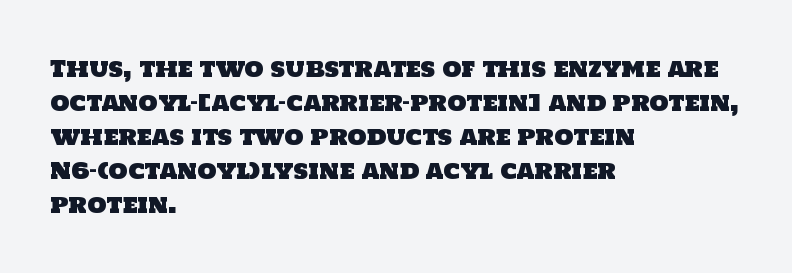
{"underline": "no", "align": "left", "line_spacing": "normal", "line_spacing_ratio": 1.54, "letter_spacing": "normal", "letter_spacing_em": 0.0, "glyph_px": 22}
